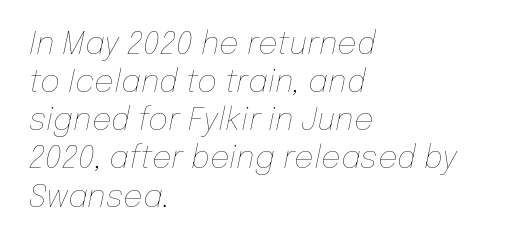
Q: Is the text bold? A: No.
Q: Is the text italic (slanted)? A: Yes, it leans right by about 12 degrees.
Q: Is the text underlined? A: No.
Q: How is the paragraph aligned? A: Left-aligned.
Q: Is the spacing between letters normal or unusually wide? A: Normal.
Q: Width (condensed, normal, or wide)? A: Normal.
Q: Stroke contrast? A: Low.
Q: x-height? A: Medium.
Q: Monospaced? A: No.
